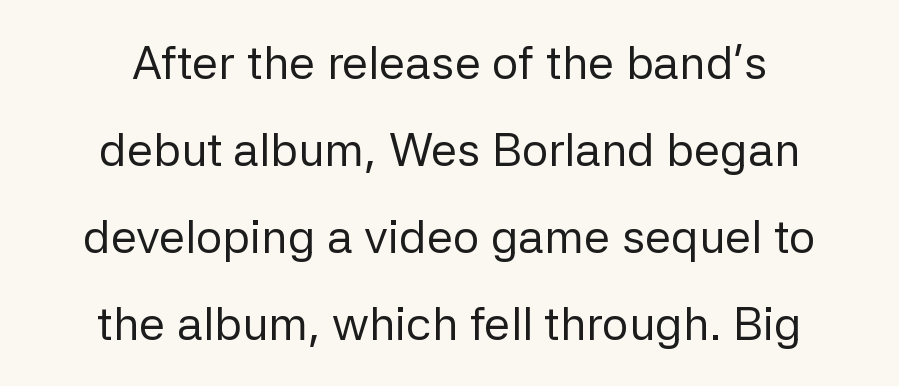
Every row of glyphs is offset so its center matches the block's center. Posture: upright roman. Varying glyph widths throughout — classic text-font behaviour. Note: no serifs on the glyphs.
